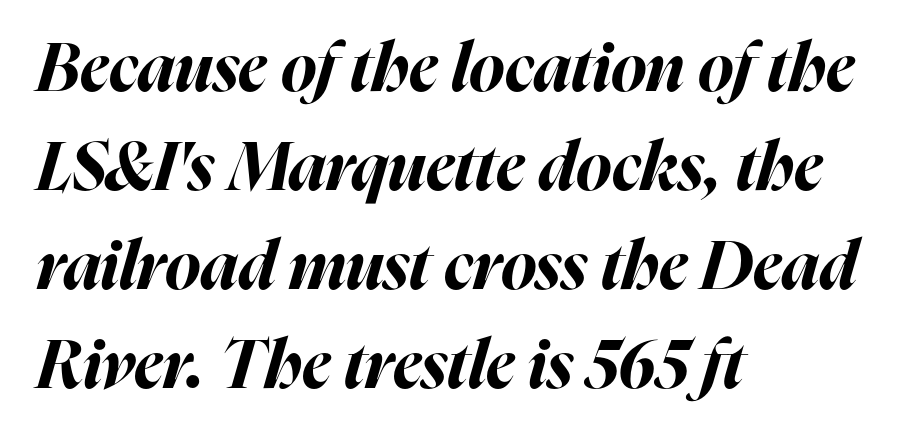
Short note: letters normally spaced. Regular leading. The rendering anchors every line to the left-hand side. Proportional: the letters do not fall into vertical columns.
